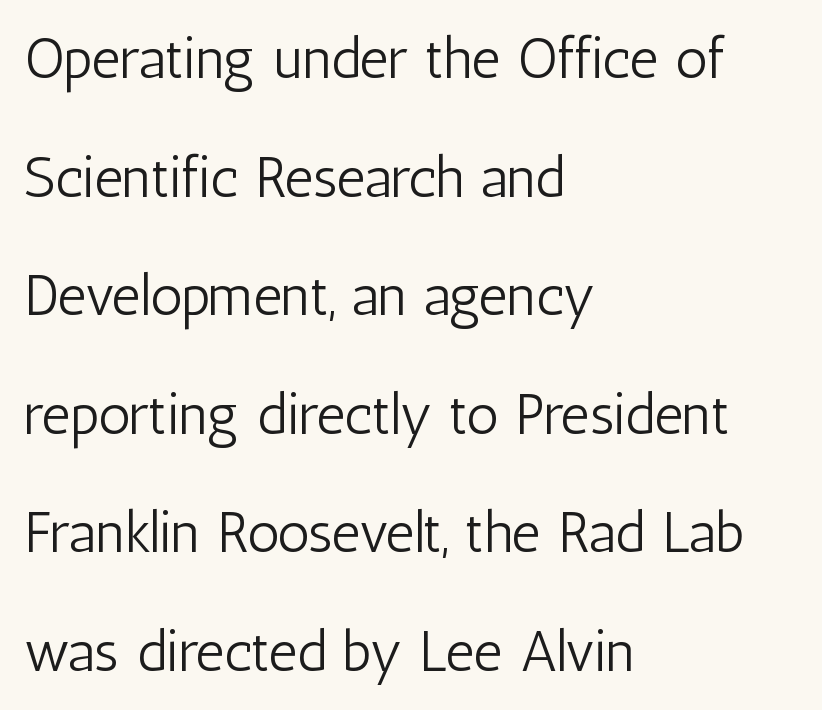
{"serif": "no", "italic": "no", "bold": "no", "weight": "light", "width": "condensed", "stroke_contrast": "low", "x_height": "medium", "monospaced": "no", "underline": "no", "align": "left", "line_spacing": "loose", "line_spacing_ratio": 2.08, "letter_spacing": "normal", "letter_spacing_em": 0.0, "glyph_px": 57}
